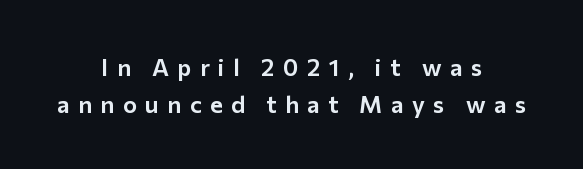
The words here are not underlined. Line starts and ends both wander, symmetrically. Loose tracking; the words dissolve into strings of separated letters. Designer's note — italics off, roman on.
